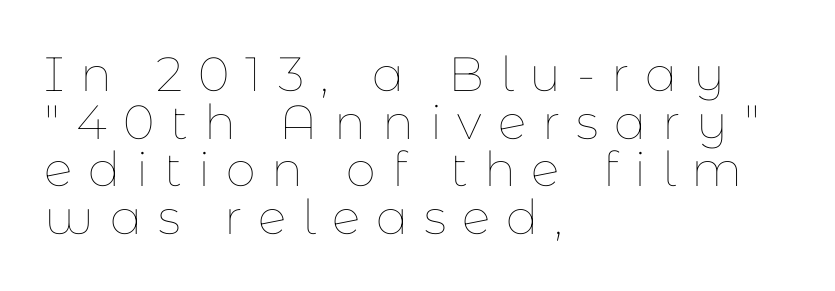
Q: Is the text bold? A: No.
Q: Is the text italic (slanted)? A: No, it is upright.
Q: Is the text underlined? A: No.
Q: How is the paragraph aligned? A: Left-aligned.
Q: Is the spacing between letters normal or unusually wide? A: Unusually wide.
Q: Is the spacing between lines tight, normal or loose? A: Tight.
Q: Width (condensed, normal, or wide)? A: Normal.
Q: Stroke contrast? A: Low.
Q: x-height? A: Medium.
Q: Monospaced? A: No.
